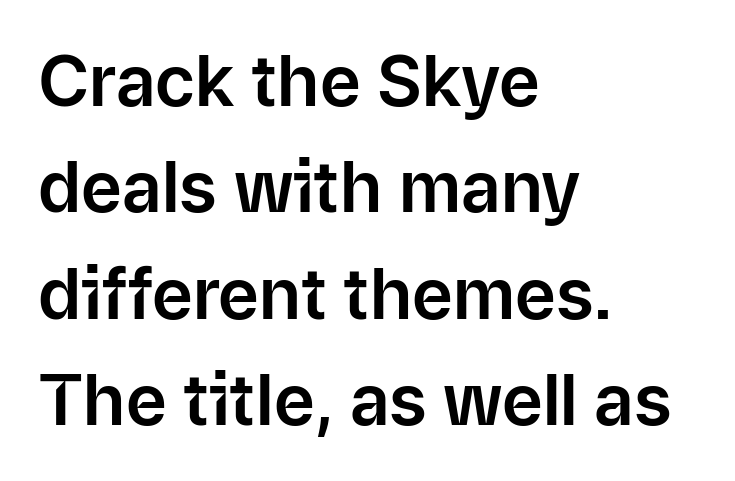
Q: Is the text italic (slanted)? A: No, it is upright.
Q: Is the typeface a serif or a sans-serif typeface? A: Sans-serif.
Q: Is the text underlined? A: No.
Q: How is the paragraph aligned? A: Left-aligned.
Q: Is the spacing between letters normal or unusually wide? A: Normal.
Q: Is the spacing between lines tight, normal or loose? A: Normal.
Q: Width (condensed, normal, or wide)? A: Normal.
Q: Stroke contrast? A: Low.
Q: x-height? A: Medium.
Q: Monospaced? A: No.
